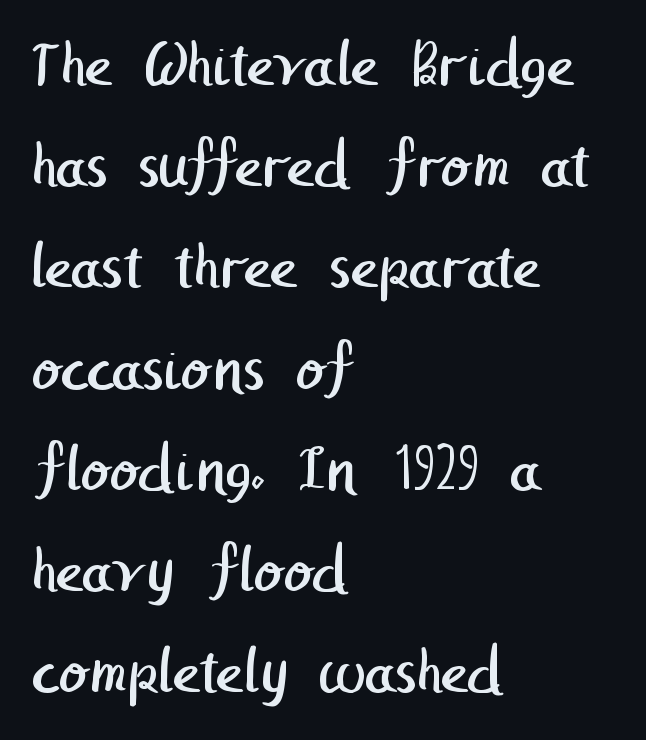
{"serif": "no", "bold": "no", "weight": "regular", "width": "normal", "stroke_contrast": "low", "x_height": "medium", "underline": "no", "align": "left", "line_spacing": "normal", "line_spacing_ratio": 1.51, "letter_spacing": "normal", "letter_spacing_em": 0.0, "glyph_px": 67}
